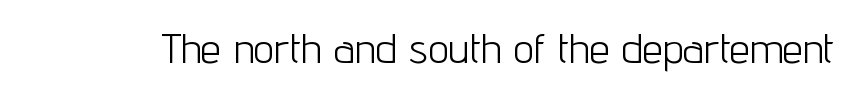
Q: Is the text bold? A: No.
Q: Is the text italic (slanted)? A: No, it is upright.
Q: Is the typeface a serif or a sans-serif typeface? A: Sans-serif.
Q: Is the text underlined? A: No.
Q: Is the spacing between letters normal or unusually wide? A: Normal.
Q: Width (condensed, normal, or wide)? A: Condensed.
Q: Stroke contrast? A: Low.
Q: x-height? A: Medium.
Q: Monospaced? A: No.
